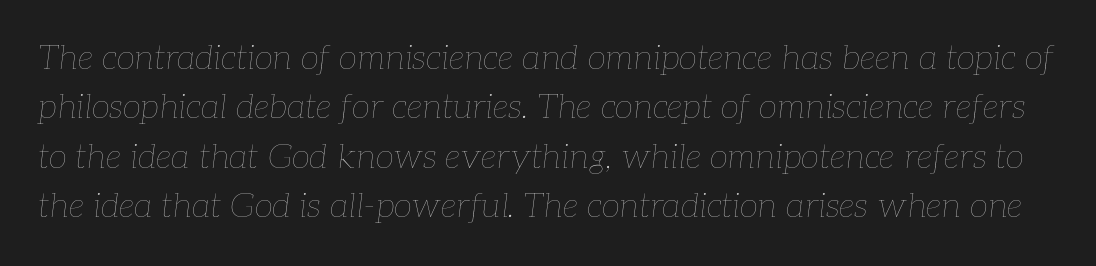
{"italic": "yes", "lean": "right", "slant_degrees": 7, "bold": "no", "weight": "thin", "width": "normal", "stroke_contrast": "low", "x_height": "medium", "monospaced": "no", "underline": "no", "line_spacing": "normal", "line_spacing_ratio": 1.45, "letter_spacing": "normal", "letter_spacing_em": 0.0, "glyph_px": 34}
